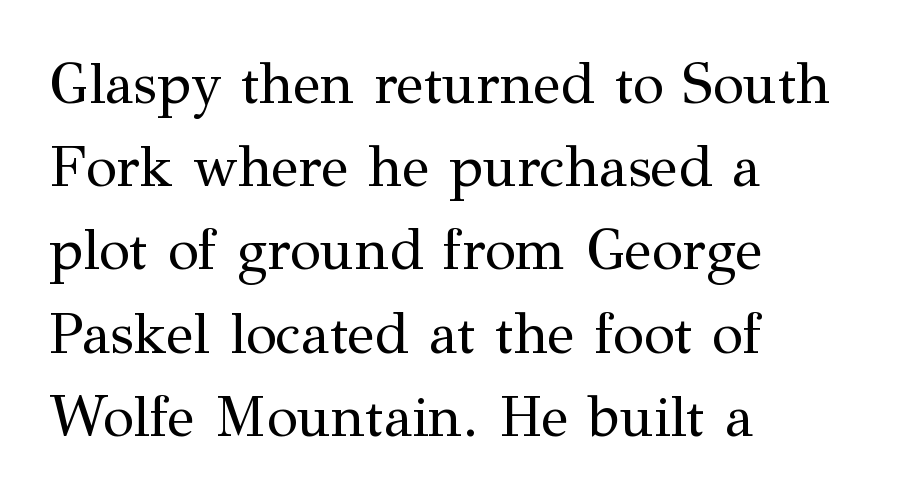
The image shows 57 px regular-weight serif type, upright; set left-aligned, normal line spacing (1.46x), normal letter spacing, not underlined; medium stroke contrast and a medium x-height.
